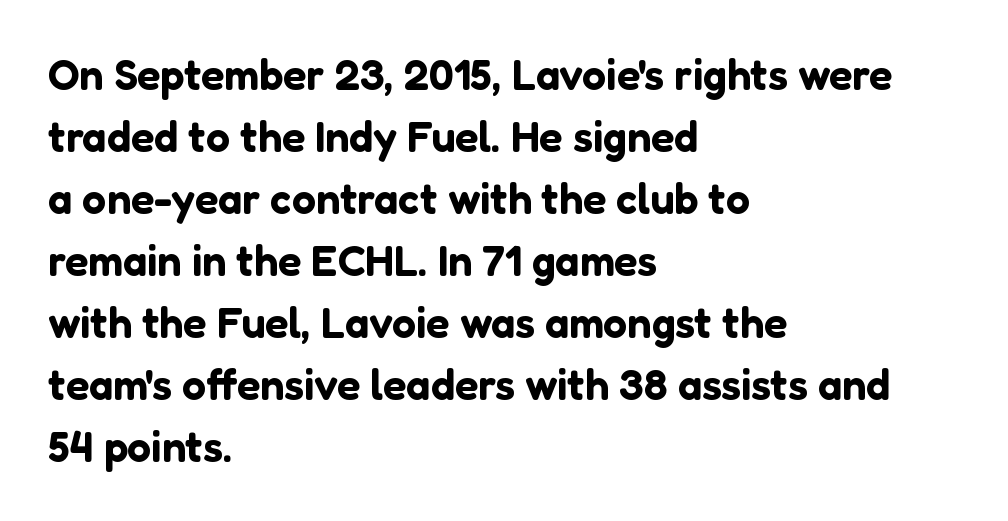
Students, observe: this is what conventionally led text looks like. Font category for this specimen: sans-serif. You can tell it's not italic because the verticals are truly vertical. The type is set solid horizontally, with unmodified tracking. The letters advance in unequal steps, a hallmark of proportional type. The zone under the glyphs is completely vacant.
